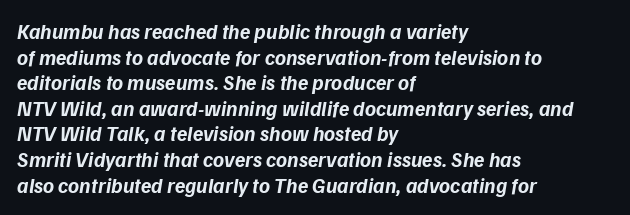
What weight is shown? A full bold with thick strokes. You could call the tracking neutral — neither tight nor loose. Lines of text with bare space underneath. Compared with ordinary roman type, these characters are visibly tilted. The ragged edge is on the right, which tells us the setting is flush left.
